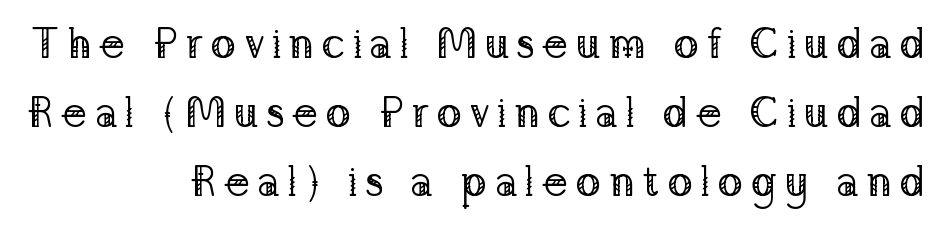
Do the characters align in a grid? No, the font is proportional. These lines are composed in type with serifs. Nope, not italic — everything's standing straight. Successive baselines arrive at the customary interval.
